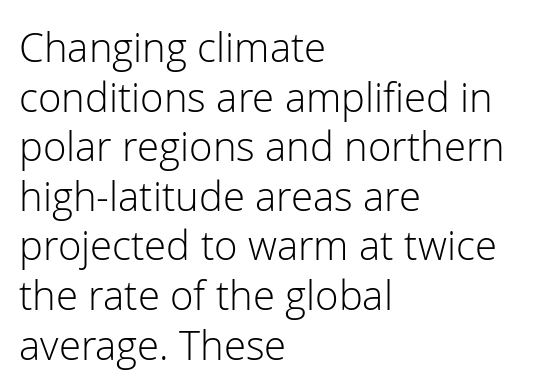
Q: Is the text bold? A: No.
Q: Is the text italic (slanted)? A: No, it is upright.
Q: Is the typeface a serif or a sans-serif typeface? A: Sans-serif.
Q: Is the text underlined? A: No.
Q: How is the paragraph aligned? A: Left-aligned.
Q: Is the spacing between letters normal or unusually wide? A: Normal.
Q: Width (condensed, normal, or wide)? A: Normal.
Q: Stroke contrast? A: Low.
Q: x-height? A: Medium.
Q: Monospaced? A: No.
